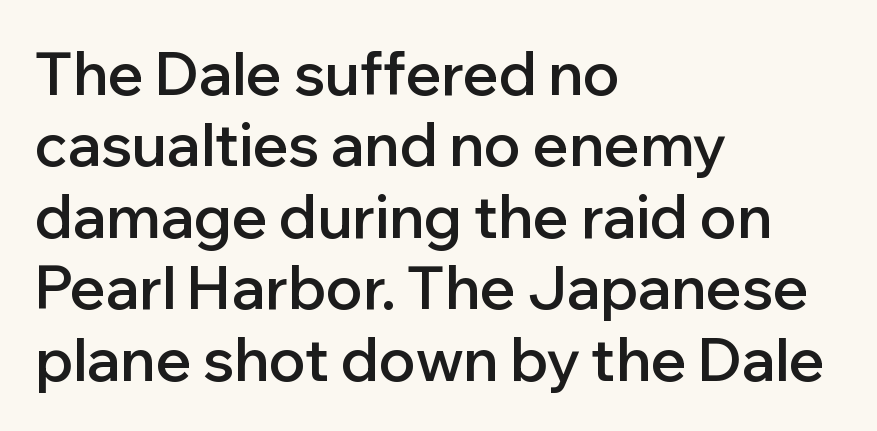
The letters are semibold — heavier than regular but short of a full bold. The face used here is a sans, in the tradition of grotesques and geometrics. Ordinary non-slanted type is in use. Varying glyph widths throughout — classic text-font behaviour. The string is rendered with underlining switched off.
